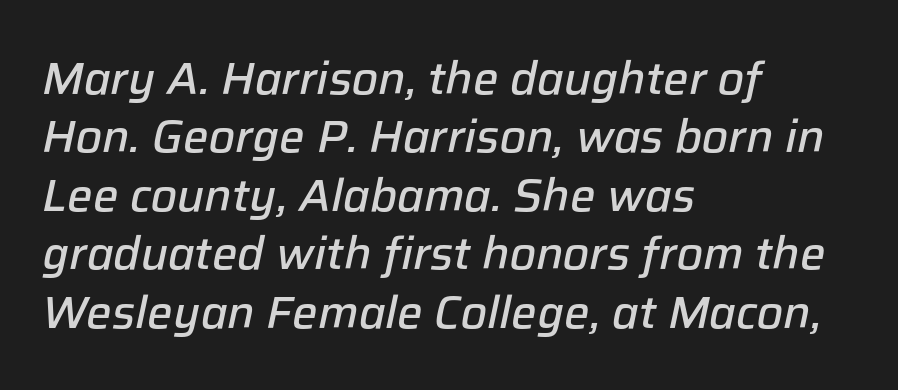
{"italic": "yes", "lean": "right", "slant_degrees": 12, "bold": "semi", "weight": "semibold", "width": "normal", "stroke_contrast": "low", "x_height": "medium", "monospaced": "no", "underline": "no", "align": "left", "line_spacing": "normal", "line_spacing_ratio": 1.3, "letter_spacing": "normal", "letter_spacing_em": 0.0, "glyph_px": 45}
